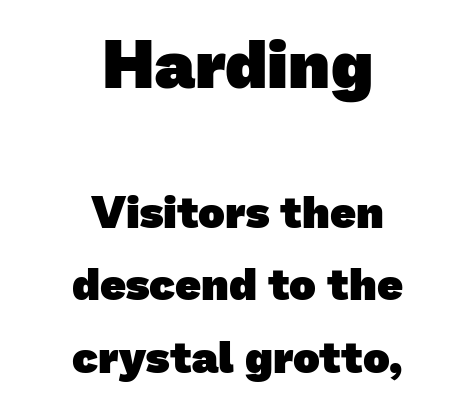
The image shows 68 px heavy sans-serif type; set centered, normal line spacing (1.61x), normal letter spacing, not underlined; the first (top) block is 1.51x larger; low stroke contrast and a medium x-height.
